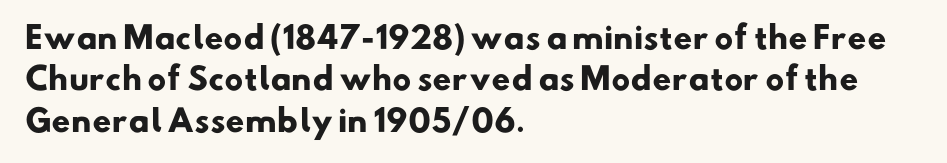
Q: Is the text bold? A: Yes.
Q: Is the typeface a serif or a sans-serif typeface? A: Sans-serif.
Q: Is the text underlined? A: No.
Q: How is the paragraph aligned? A: Left-aligned.
Q: Is the spacing between letters normal or unusually wide? A: Normal.
Q: Is the spacing between lines tight, normal or loose? A: Normal.
Q: Width (condensed, normal, or wide)? A: Normal.
Q: Stroke contrast? A: Low.
Q: x-height? A: Small.
Q: Monospaced? A: No.
